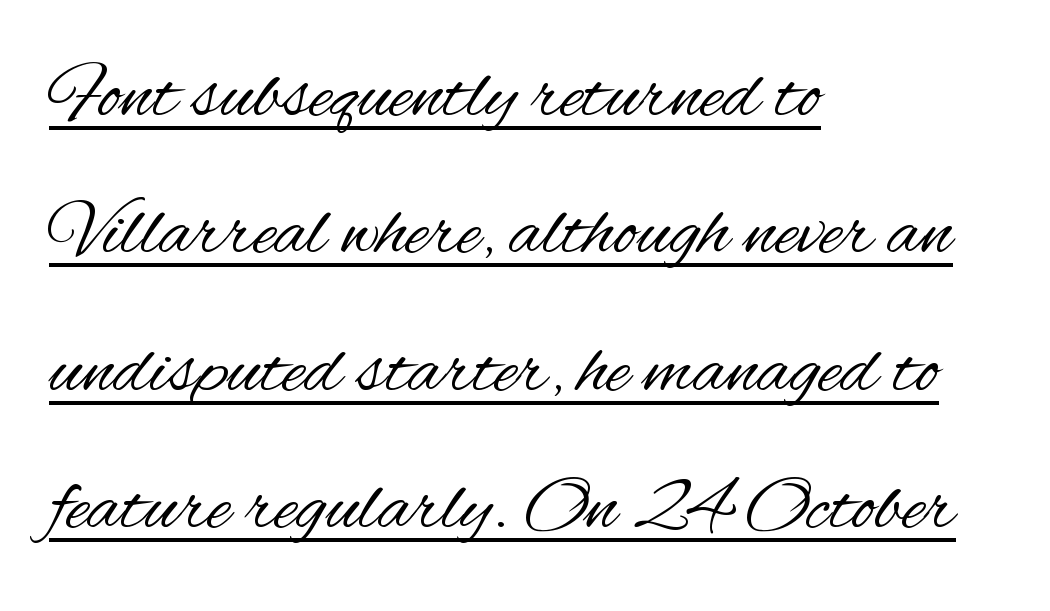
{"serif": "no", "bold": "no", "weight": "regular", "width": "condensed", "stroke_contrast": "medium", "x_height": "small", "monospaced": "no", "underline": "yes", "align": "left", "line_spacing_ratio": 1.74, "letter_spacing": "normal", "letter_spacing_em": 0.0, "glyph_px": 79}
